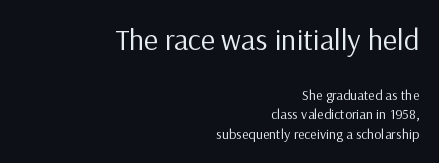
Top chunk: large. Bottom chunk: small. The typography opts for an upright posture over an oblique one. The horizontal fit of the characters is conventional and even. Observe the absence of serifs on each vertical stroke in this sample. Typeset ragged left — the right edge is the straight one. Honestly, there is no underline to notice here at all.
